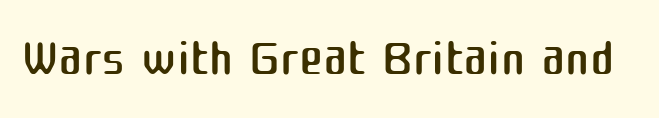
Q: Is the text bold? A: No.
Q: Is the text italic (slanted)? A: No, it is upright.
Q: Is the typeface a serif or a sans-serif typeface? A: Sans-serif.
Q: Is the text underlined? A: No.
Q: Is the spacing between letters normal or unusually wide? A: Normal.
Q: Width (condensed, normal, or wide)? A: Normal.
Q: Stroke contrast? A: Medium.
Q: x-height? A: Medium.
Q: Monospaced? A: No.
